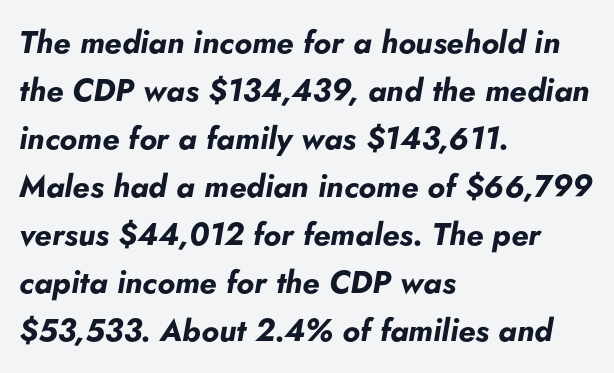
{"italic": "yes", "lean": "right", "slant_degrees": 5, "bold": "yes", "weight": "bold", "width": "normal", "stroke_contrast": "low", "x_height": "small", "monospaced": "no", "underline": "no", "align": "left", "line_spacing": "normal", "line_spacing_ratio": 1.55, "letter_spacing": "normal", "letter_spacing_em": 0.0, "glyph_px": 31}
